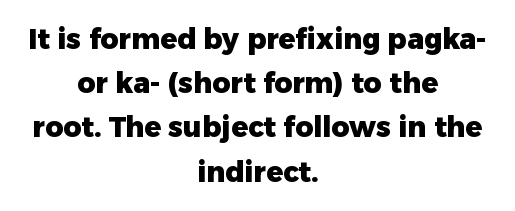
{"serif": "no", "italic": "no", "bold": "yes", "weight": "heavy", "width": "normal", "stroke_contrast": "low", "x_height": "medium", "monospaced": "no", "underline": "no", "align": "center", "line_spacing": "normal", "line_spacing_ratio": 1.58, "letter_spacing": "normal", "letter_spacing_em": 0.0, "glyph_px": 28}
